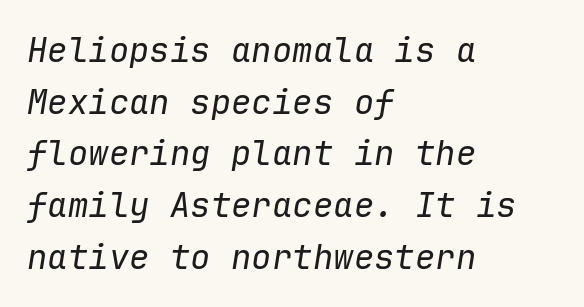
{"italic": "yes", "lean": "right", "slant_degrees": 9, "bold": "no", "weight": "regular", "width": "normal", "stroke_contrast": "low", "x_height": "medium", "monospaced": "yes", "underline": "no", "align": "left", "line_spacing": "normal", "line_spacing_ratio": 1.52, "letter_spacing": "normal", "letter_spacing_em": 0.0, "glyph_px": 34}
